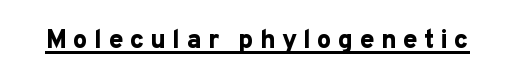
{"italic": "no", "bold": "yes", "underline": "yes", "letter_spacing": "wide", "letter_spacing_em": 0.24, "glyph_px": 26}
